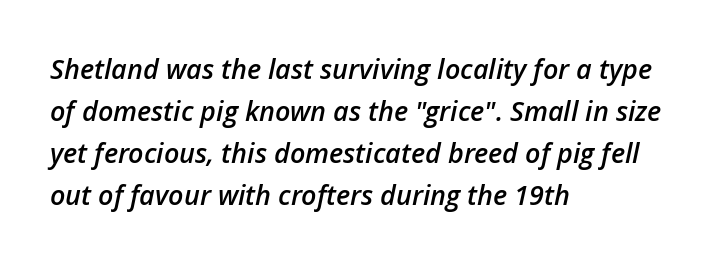
This rendering uses left alignment, leaving the right contour irregular. The font is running at a semibold setting, under full bold. Interline gaps are of average width in this sample. No word sits above an underline. This sample uses plain, unmodified letter spacing. The lettering tilts uniformly, giving the passage an italic look.
